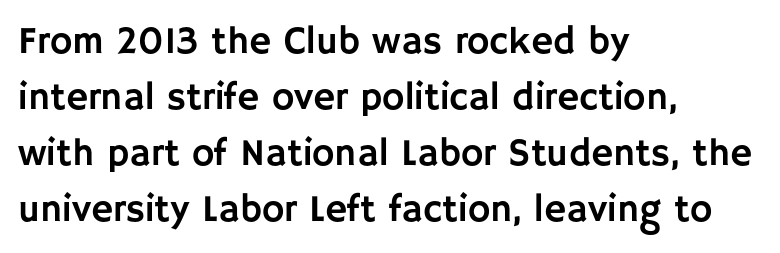
If you measured baseline to baseline, you'd find a middling distance. Inter-character spacing is left at the font's built-in metrics. Type style note: lacks serifs. The specimen reads as upright at a glance. The gap between lines stays unmarked.
